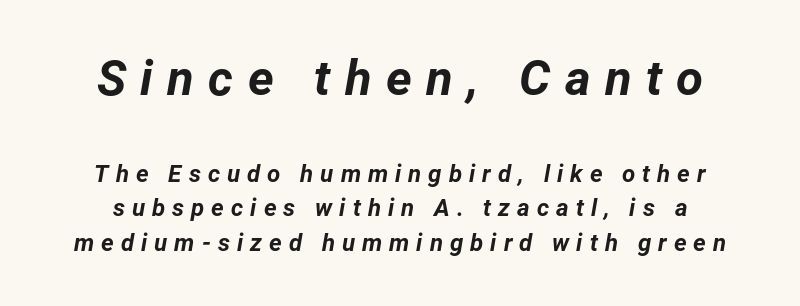
Is this a fixed-width face? No — the glyphs have proportional, varying widths. Rule under the text: the space is simply empty. Strong, thick strokes mark this as bold type. Slant detected: the letters are inclined.
